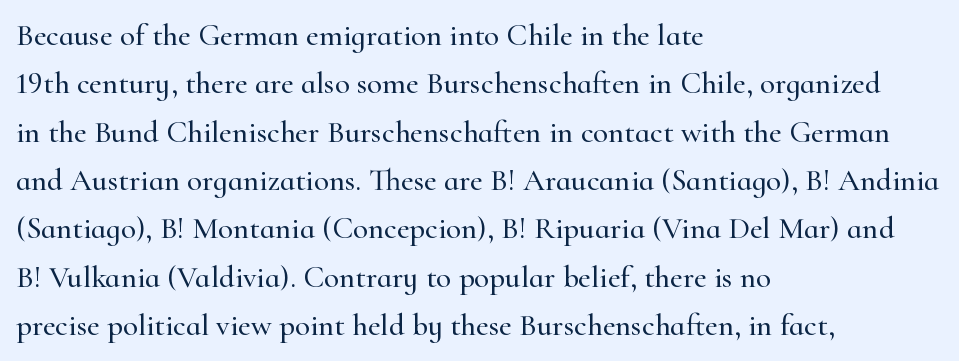
The image shows 31 px serif type, upright; set left-aligned, normal line spacing (1.56x), normal letter spacing, not underlined; high stroke contrast and a small x-height.
